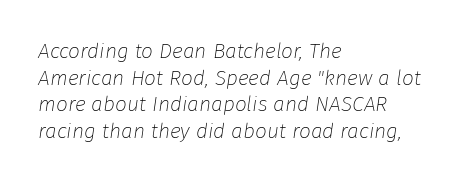
{"italic": "yes", "lean": "right", "slant_degrees": 8, "bold": "no", "underline": "no", "align": "left", "line_spacing": "normal", "line_spacing_ratio": 1.27, "letter_spacing": "normal", "letter_spacing_em": 0.0, "glyph_px": 21}
